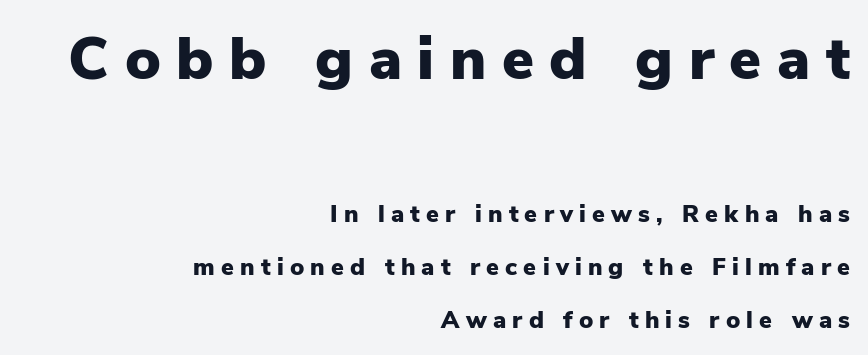
Q: Is the text bold? A: Yes.
Q: Is the text italic (slanted)? A: No, it is upright.
Q: Is the typeface a serif or a sans-serif typeface? A: Sans-serif.
Q: Is the text underlined? A: No.
Q: How is the paragraph aligned? A: Right-aligned.
Q: Is the spacing between letters normal or unusually wide? A: Unusually wide.
Q: Is the spacing between lines tight, normal or loose? A: Loose.
Q: Which block of text is set in a larger size, the first (top) or the second (bottom)? A: The first (top) one.
Q: Width (condensed, normal, or wide)? A: Normal.
Q: Stroke contrast? A: Low.
Q: x-height? A: Medium.
Q: Monospaced? A: No.
